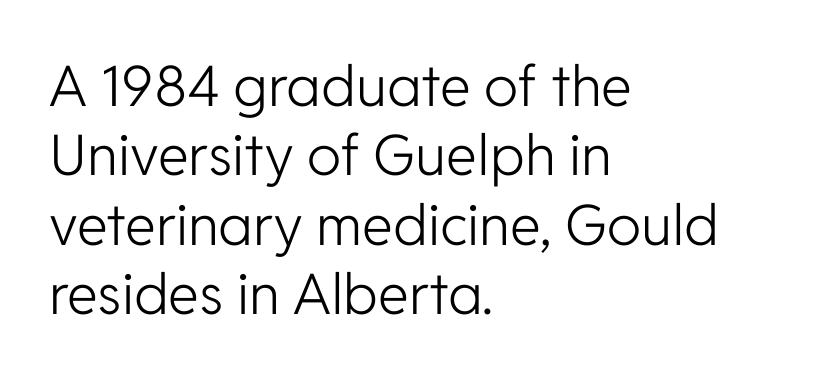
The image shows 56 px light sans-serif type, upright; set left-aligned, line spacing 1.24x, normal letter spacing, not underlined; low stroke contrast and a medium x-height.
